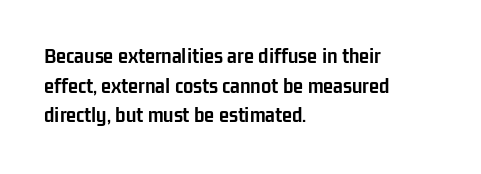
Is there any slant? The stems are plumb. Nothing unusual about the tracking: characters are spaced as the font intends. These words are printed bold, with thick strokes throughout. Evenly set lines give the paragraph a standard silhouette.
